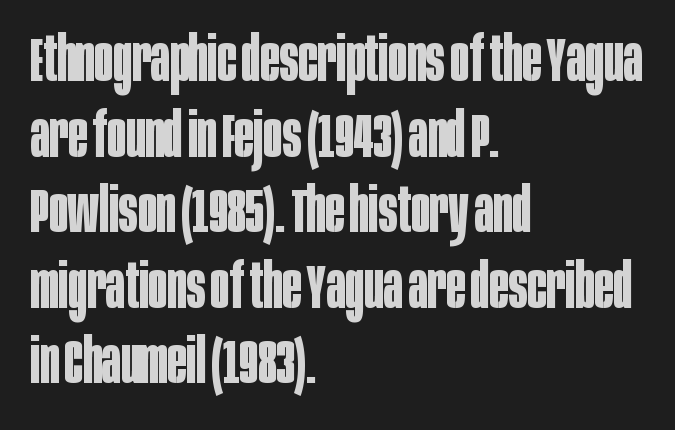
Q: Is the text bold? A: Yes.
Q: Is the text italic (slanted)? A: No, it is upright.
Q: Is the typeface a serif or a sans-serif typeface? A: Sans-serif.
Q: Is the text underlined? A: No.
Q: How is the paragraph aligned? A: Left-aligned.
Q: Is the spacing between letters normal or unusually wide? A: Normal.
Q: Width (condensed, normal, or wide)? A: Condensed.
Q: Stroke contrast? A: Low.
Q: x-height? A: Large.
Q: Monospaced? A: No.
